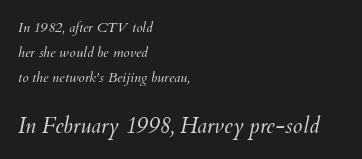
Q: Is the text bold? A: No.
Q: Is the text italic (slanted)? A: Yes, it leans right by about 12 degrees.
Q: Is the text underlined? A: No.
Q: How is the paragraph aligned? A: Left-aligned.
Q: Is the spacing between letters normal or unusually wide? A: Normal.
Q: Which block of text is set in a larger size, the first (top) or the second (bottom)? A: The second (bottom) one.
